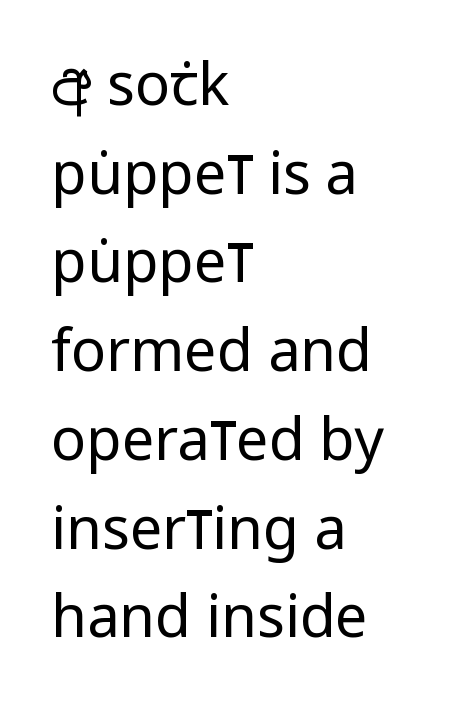
The image shows 58 px regular-weight, condensed sans-serif type, upright; set left-aligned, normal line spacing (1.53x), normal letter spacing, not underlined; low stroke contrast and a large x-height.
